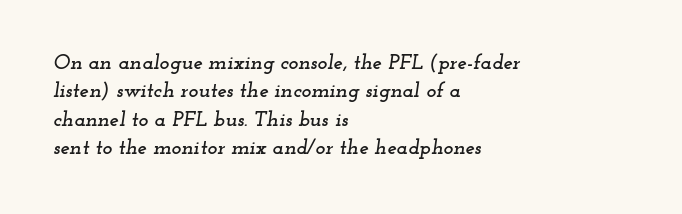
{"italic": "yes", "lean": "right", "slant_degrees": 12, "underline": "no", "align": "left", "line_spacing": "normal", "line_spacing_ratio": 1.35, "letter_spacing": "normal", "letter_spacing_em": 0.0, "glyph_px": 21}
